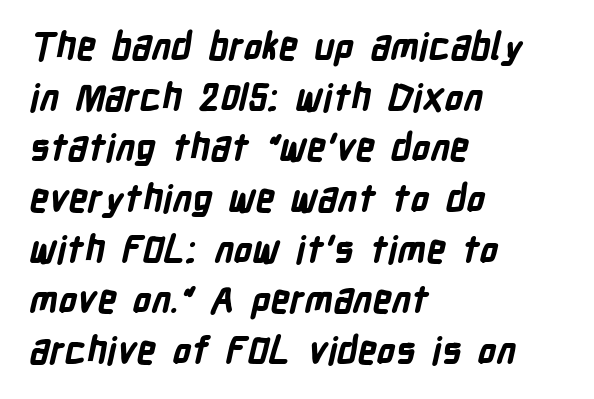
{"serif": "no", "bold": "yes", "weight": "bold", "width": "condensed", "stroke_contrast": "low", "x_height": "medium", "monospaced": "no", "underline": "no", "align": "left", "line_spacing": "normal", "line_spacing_ratio": 1.37, "letter_spacing": "normal", "letter_spacing_em": 0.0, "glyph_px": 37}
